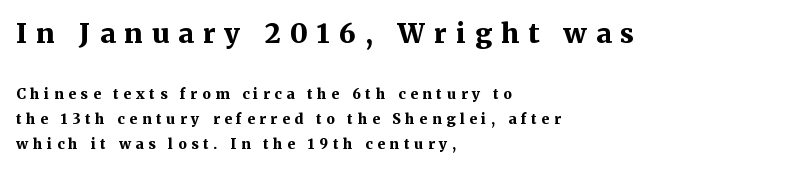
Heft: maximum for text — a bold. Unmarked baselines from the first word to the last. The type is letterspaced generously, with wide tracking. This rendering uses left alignment, leaving the right contour irregular.
